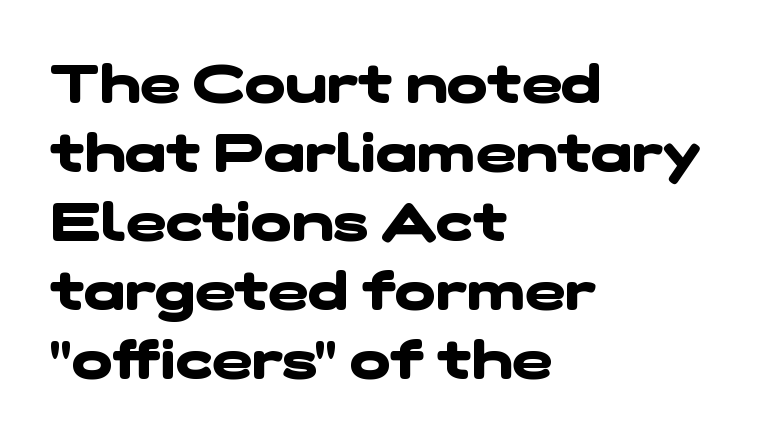
{"serif": "no", "bold": "yes", "weight": "heavy", "width": "wide", "stroke_contrast": "low", "x_height": "medium", "monospaced": "no", "underline": "no", "align": "left", "line_spacing": "normal", "line_spacing_ratio": 1.28, "letter_spacing": "normal", "letter_spacing_em": 0.0, "glyph_px": 54}
